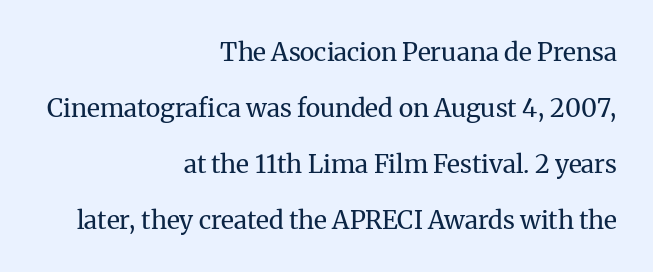
Typeset ragged left — the right edge is the straight one. The horizontal fit of the characters is conventional and even. Loosely led — the rows are spread out. A light-to-regular cut is what we see here. Unmarked baselines from the first word to the last.
